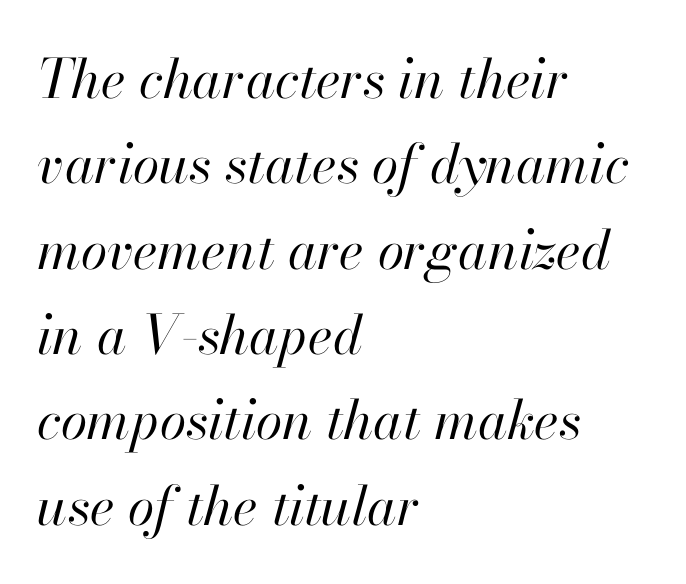
The image shows 54 px regular-weight type, italic (leaning right); set left-aligned, normal line spacing (1.58x), normal letter spacing, not underlined; high stroke contrast and a small x-height.
